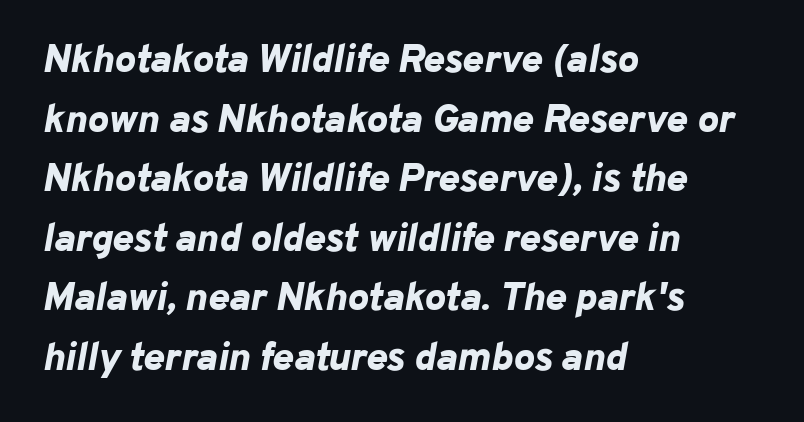
The image shows 40 px bold type, italic (leaning right); set left-aligned, normal line spacing (1.49x), normal letter spacing, not underlined; low stroke contrast and a medium x-height.
